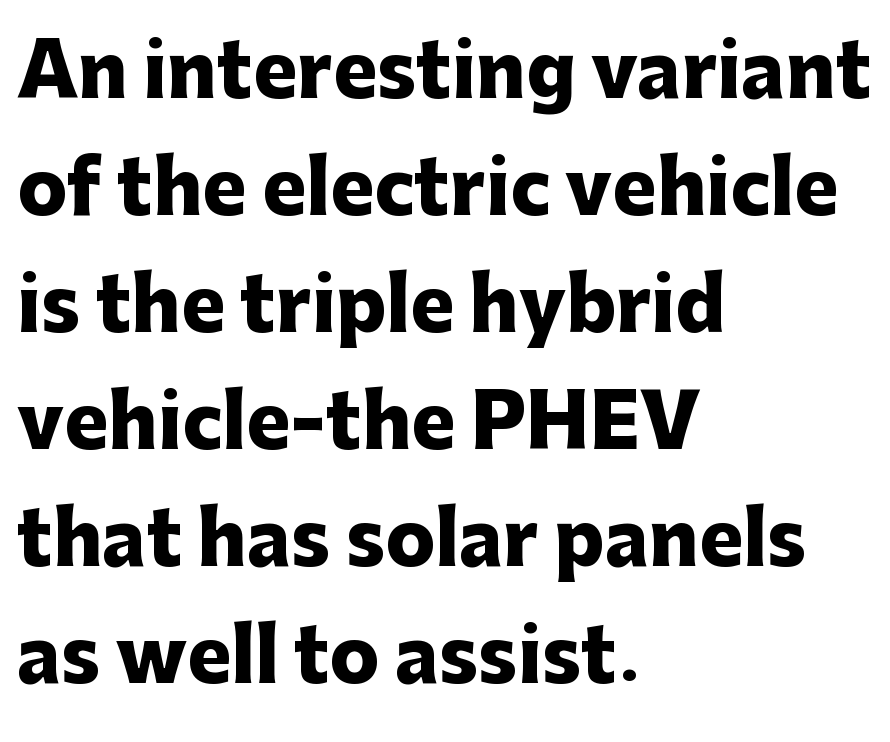
{"serif": "no", "italic": "no", "bold": "yes", "weight": "heavy", "width": "normal", "stroke_contrast": "low", "x_height": "medium", "monospaced": "no", "underline": "no", "align": "left", "line_spacing": "normal", "line_spacing_ratio": 1.58, "letter_spacing": "normal", "letter_spacing_em": 0.0, "glyph_px": 74}
